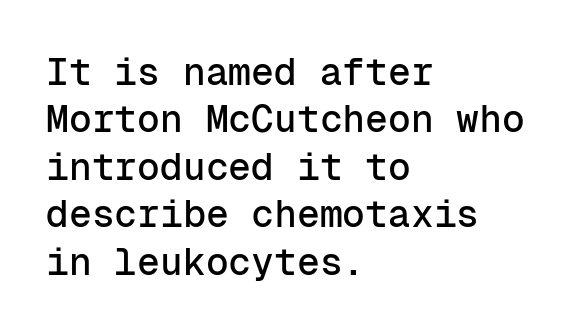
You can tell from the bare stems that sans-serif type was used. Vertically, the passage feels balanced, rows spaced as you'd expect. Monospaced: the letters line up in strict vertical columns. The zone under the glyphs is completely vacant. Observe the ordinary spacing: letters are neighbours, not strangers. Style check: upright.
